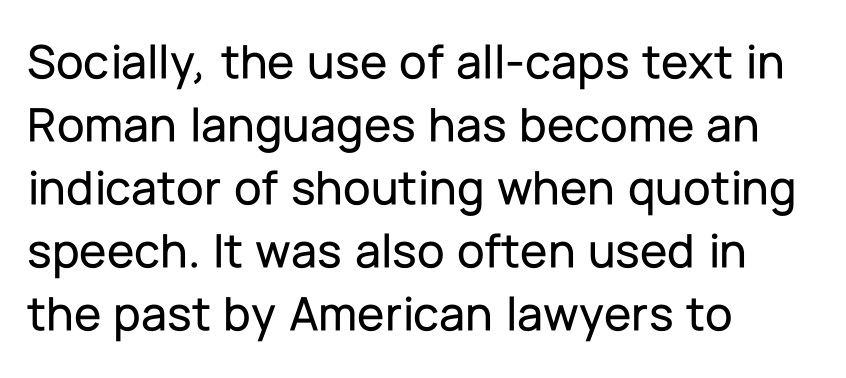
{"serif": "no", "italic": "no", "width": "normal", "stroke_contrast": "low", "x_height": "medium", "monospaced": "no", "underline": "no", "align": "left", "line_spacing": "normal", "line_spacing_ratio": 1.26, "letter_spacing": "normal", "letter_spacing_em": 0.0, "glyph_px": 50}
